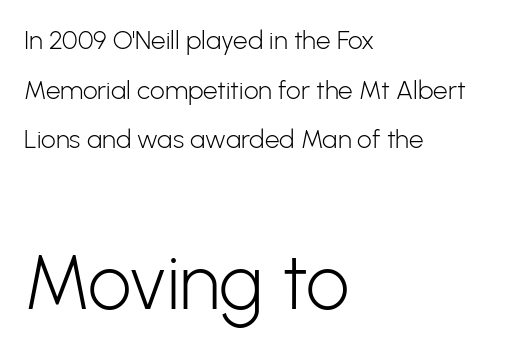
The image shows 77 px light sans-serif type, upright; set left-aligned, loose line spacing (1.91x), normal letter spacing, not underlined; the second (bottom) block is 2.96x larger; low stroke contrast and a medium x-height.
